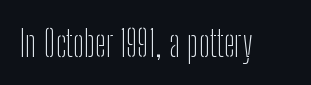
Q: Is the text bold? A: No.
Q: Is the text italic (slanted)? A: No, it is upright.
Q: Is the typeface a serif or a sans-serif typeface? A: Sans-serif.
Q: Is the text underlined? A: No.
Q: Is the spacing between letters normal or unusually wide? A: Normal.
Q: Width (condensed, normal, or wide)? A: Condensed.
Q: Stroke contrast? A: Low.
Q: x-height? A: Medium.
Q: Monospaced? A: No.
